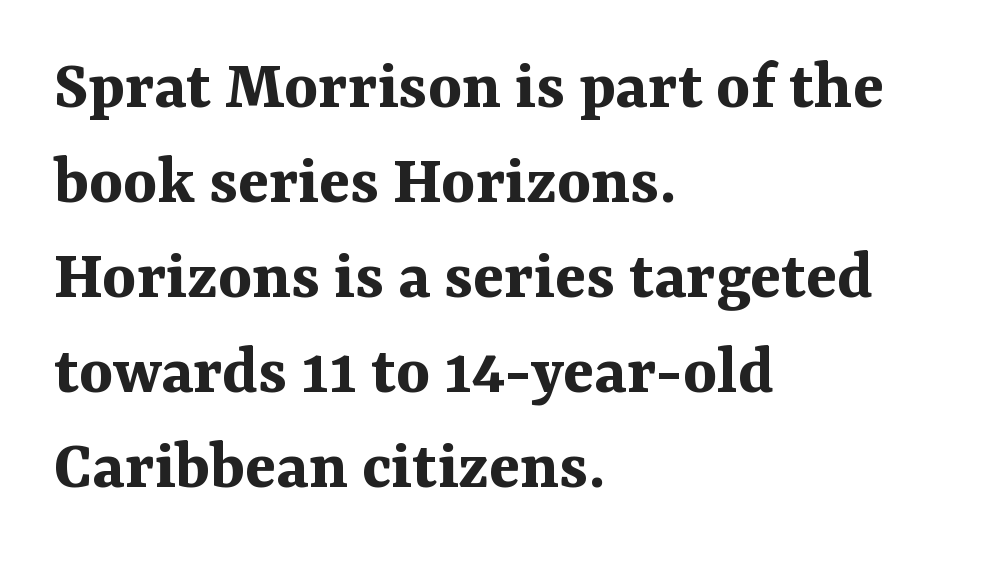
Serifs: yes, visible at the terminals of the letterforms. Horizontal alignment here is leftward, the default for most running prose. The typography opts for an upright posture over an oblique one. Do the characters align in a grid? No, the font is proportional.
